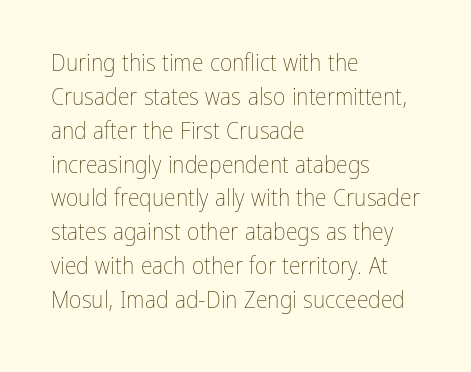
Decoration check: the copy has no underline. Teacher's note: observe the even left margin — that is flush-left alignment. Interline gaps are of average width in this sample. No chunkiness to these letters — they're not bold. These lines were composed using upright roman letters.
